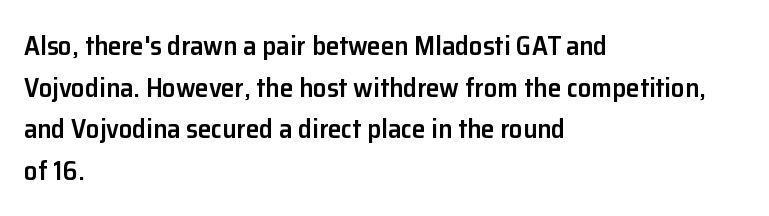
The image shows 27 px text type, upright; set left-aligned, normal line spacing (1.54x), normal letter spacing, not underlined.
